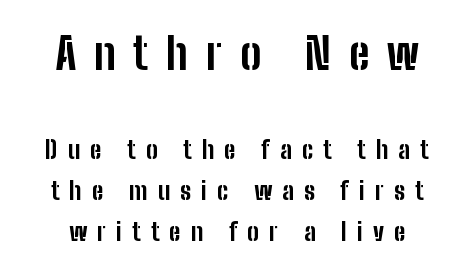
Q: Is the text bold? A: Yes.
Q: Is the text italic (slanted)? A: No, it is upright.
Q: Is the typeface a serif or a sans-serif typeface? A: Sans-serif.
Q: Is the text underlined? A: No.
Q: Is the spacing between letters normal or unusually wide? A: Unusually wide.
Q: Is the spacing between lines tight, normal or loose? A: Normal.
Q: Which block of text is set in a larger size, the first (top) or the second (bottom)? A: The first (top) one.
Q: Width (condensed, normal, or wide)? A: Condensed.
Q: Stroke contrast? A: Low.
Q: x-height? A: Medium.
Q: Monospaced? A: No.
